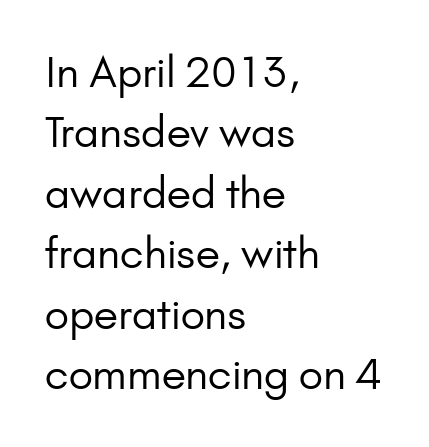
Q: Is the text bold? A: No.
Q: Is the text italic (slanted)? A: No, it is upright.
Q: Is the typeface a serif or a sans-serif typeface? A: Sans-serif.
Q: Is the text underlined? A: No.
Q: How is the paragraph aligned? A: Left-aligned.
Q: Is the spacing between letters normal or unusually wide? A: Normal.
Q: Is the spacing between lines tight, normal or loose? A: Normal.
Q: Width (condensed, normal, or wide)? A: Normal.
Q: Stroke contrast? A: Low.
Q: x-height? A: Small.
Q: Monospaced? A: No.
